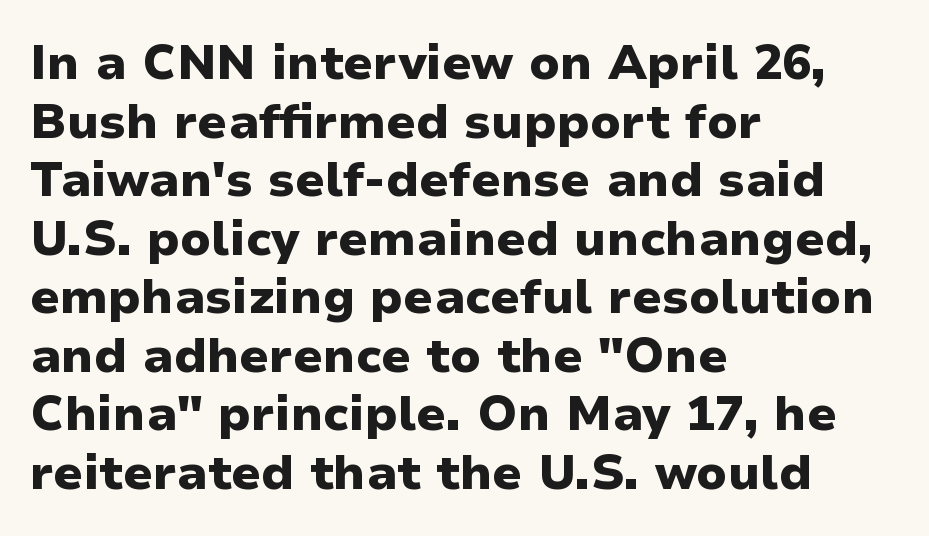
Q: Is the text bold? A: Yes.
Q: Is the text italic (slanted)? A: No, it is upright.
Q: Is the typeface a serif or a sans-serif typeface? A: Sans-serif.
Q: Is the text underlined? A: No.
Q: How is the paragraph aligned? A: Left-aligned.
Q: Is the spacing between letters normal or unusually wide? A: Normal.
Q: Width (condensed, normal, or wide)? A: Normal.
Q: Stroke contrast? A: Low.
Q: x-height? A: Medium.
Q: Monospaced? A: No.
